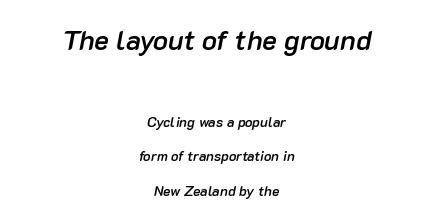
The image shows 28 px semibold type, italic (leaning right); set centered, loose line spacing (2.47x), normal letter spacing, not underlined; the first (top) block is 2.0x larger; low stroke contrast and a medium x-height.
